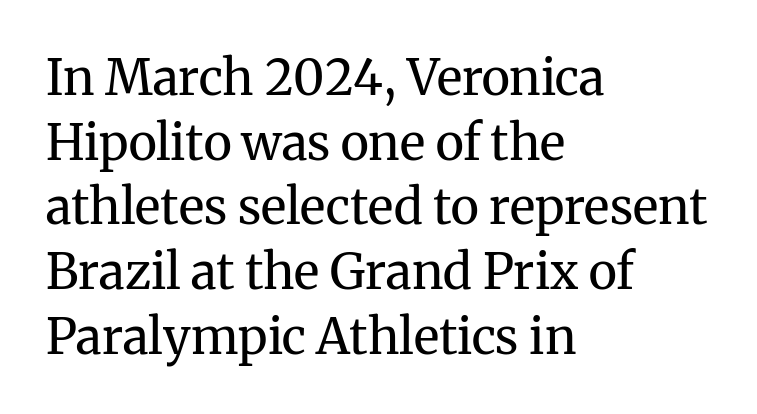
The image shows 49 px regular-weight serif type, upright; set left-aligned, normal line spacing (1.32x), normal letter spacing, not underlined; medium stroke contrast and a medium x-height.
